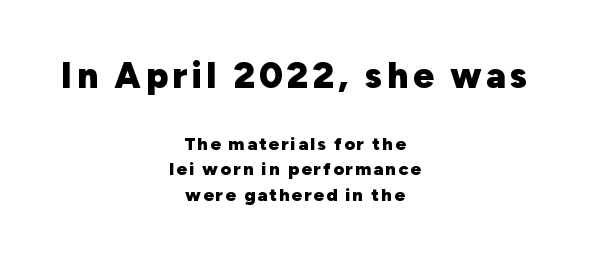
The image shows 36 px heavy sans-serif type, upright; set centered, normal line spacing (1.4x), not underlined; the first (top) block is 2.0x larger; low stroke contrast and a medium x-height.
